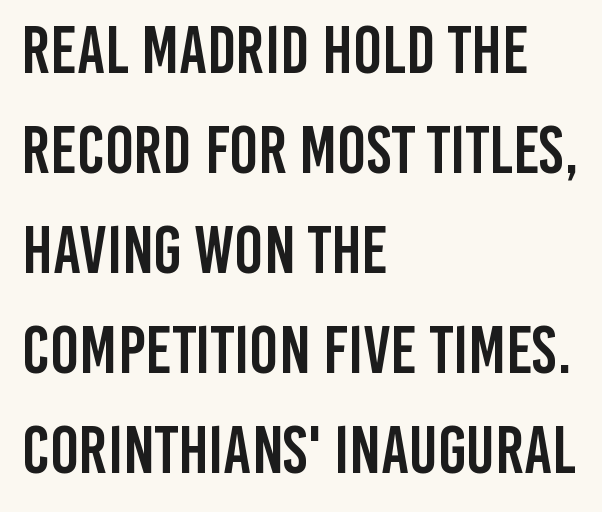
Q: Is the text italic (slanted)? A: No, it is upright.
Q: Is the typeface a serif or a sans-serif typeface? A: Sans-serif.
Q: Is the text underlined? A: No.
Q: How is the paragraph aligned? A: Left-aligned.
Q: Is the spacing between letters normal or unusually wide? A: Normal.
Q: Is the spacing between lines tight, normal or loose? A: Normal.
Q: Width (condensed, normal, or wide)? A: Condensed.
Q: Stroke contrast? A: Low.
Q: x-height? A: Large.
Q: Monospaced? A: No.
